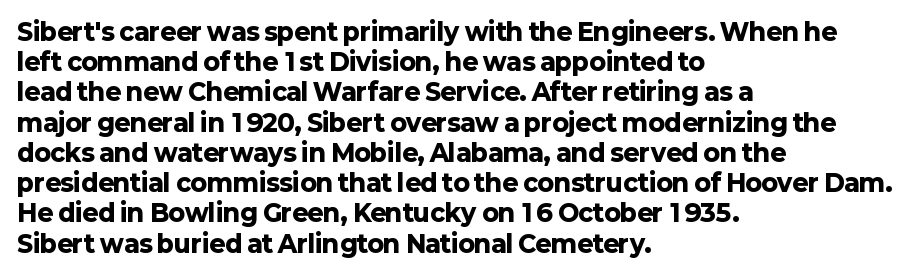
The ragged edge is on the right, which tells us the setting is flush left. The space beneath each line is pristine and unruled. This rendering leaves character spacing at its baseline value. The passage shown stacks its lines at a standard gap. Italic? Not at all — the glyphs are vertical. Emphasis by weight is at full strength: bold.
